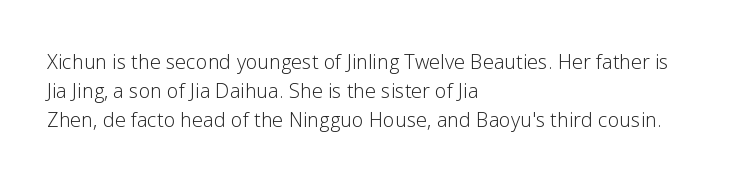
Q: Is the text bold? A: No.
Q: Is the text italic (slanted)? A: No, it is upright.
Q: Is the text underlined? A: No.
Q: How is the paragraph aligned? A: Left-aligned.
Q: Is the spacing between letters normal or unusually wide? A: Normal.
Q: Is the spacing between lines tight, normal or loose? A: Normal.
